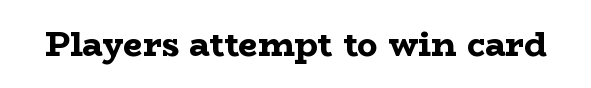
How heavy is the stroke? Heavy — this is a bold. The line texture is even and compact thanks to regular tracking. Posture: vertical. The area under the type is left untouched. The face used here is proportionally spaced, like ordinary book or web type. Unlike a clean sans, this face finishes its strokes with serifs.
